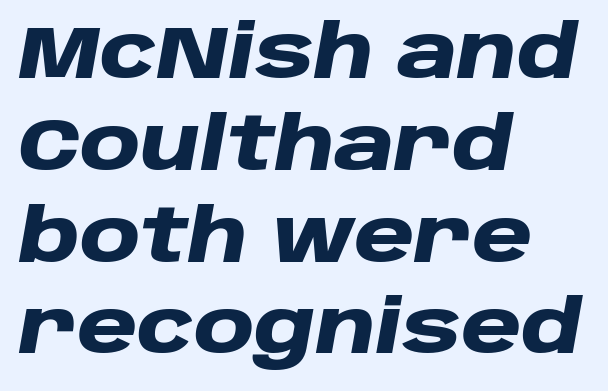
Q: Is the text bold? A: Yes.
Q: Is the text italic (slanted)? A: Yes, it leans right by about 10 degrees.
Q: Is the text underlined? A: No.
Q: How is the paragraph aligned? A: Left-aligned.
Q: Is the spacing between letters normal or unusually wide? A: Normal.
Q: Width (condensed, normal, or wide)? A: Wide.
Q: Stroke contrast? A: Low.
Q: x-height? A: Large.
Q: Monospaced? A: No.
